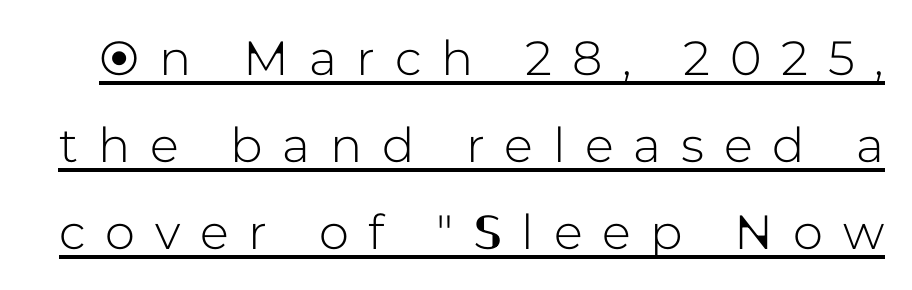
The image shows 48 px sans-serif type, upright; set line spacing 1.81x, unusually wide letter spacing (+0.41 em), underlined; low stroke contrast and a medium x-height.
